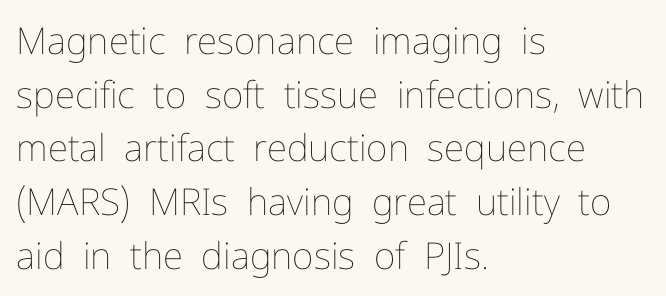
{"italic": "no", "bold": "no", "weight": "thin", "width": "normal", "stroke_contrast": "low", "x_height": "medium", "monospaced": "no", "underline": "no", "align": "left", "line_spacing": "normal", "line_spacing_ratio": 1.45, "letter_spacing": "normal", "letter_spacing_em": 0.0, "glyph_px": 37}
